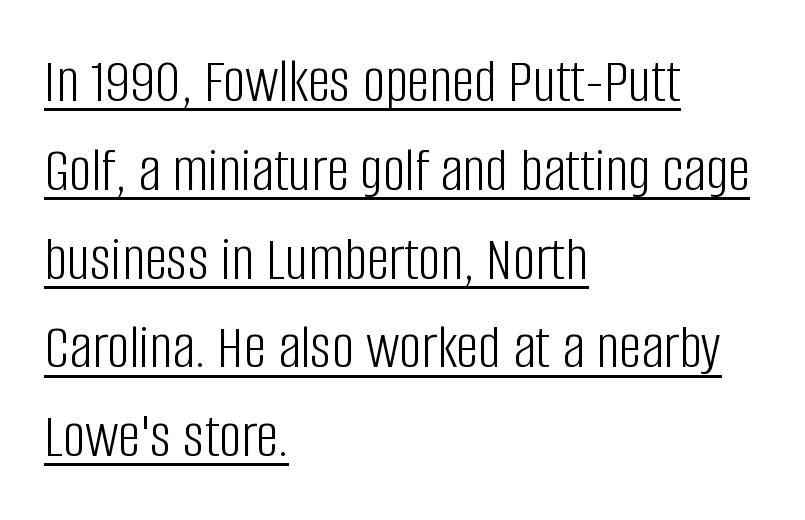
{"serif": "no", "italic": "no", "bold": "no", "weight": "light", "width": "condensed", "stroke_contrast": "low", "x_height": "large", "monospaced": "no", "underline": "yes", "align": "left", "line_spacing": "normal", "line_spacing_ratio": 1.41, "letter_spacing": "normal", "letter_spacing_em": 0.0, "glyph_px": 63}
